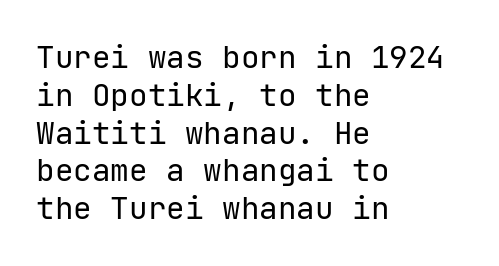
Q: Is the text bold? A: No.
Q: Is the text italic (slanted)? A: No, it is upright.
Q: Is the typeface a serif or a sans-serif typeface? A: Sans-serif.
Q: Is the text underlined? A: No.
Q: How is the paragraph aligned? A: Left-aligned.
Q: Is the spacing between letters normal or unusually wide? A: Normal.
Q: Width (condensed, normal, or wide)? A: Normal.
Q: Stroke contrast? A: Low.
Q: x-height? A: Medium.
